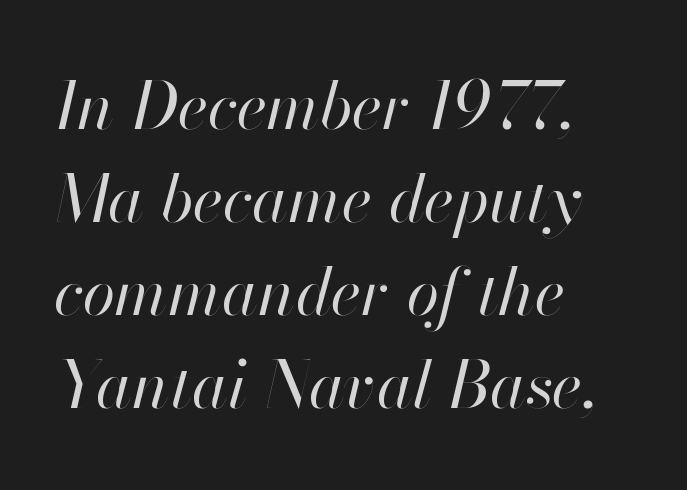
{"italic": "yes", "lean": "right", "slant_degrees": 13, "bold": "no", "weight": "regular", "width": "normal", "stroke_contrast": "high", "x_height": "small", "monospaced": "no", "underline": "no", "align": "left", "line_spacing": "normal", "line_spacing_ratio": 1.41, "letter_spacing": "normal", "letter_spacing_em": 0.0, "glyph_px": 66}
